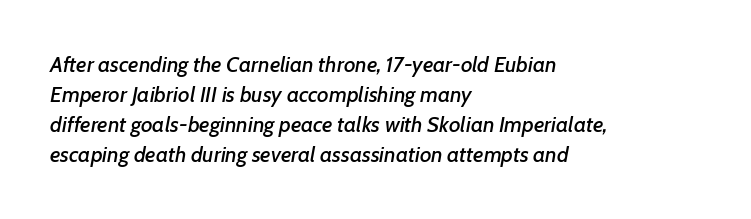
{"italic": "yes", "lean": "right", "slant_degrees": 7, "underline": "no", "align": "left", "line_spacing": "normal", "line_spacing_ratio": 1.37, "letter_spacing": "normal", "letter_spacing_em": 0.0, "glyph_px": 22}
